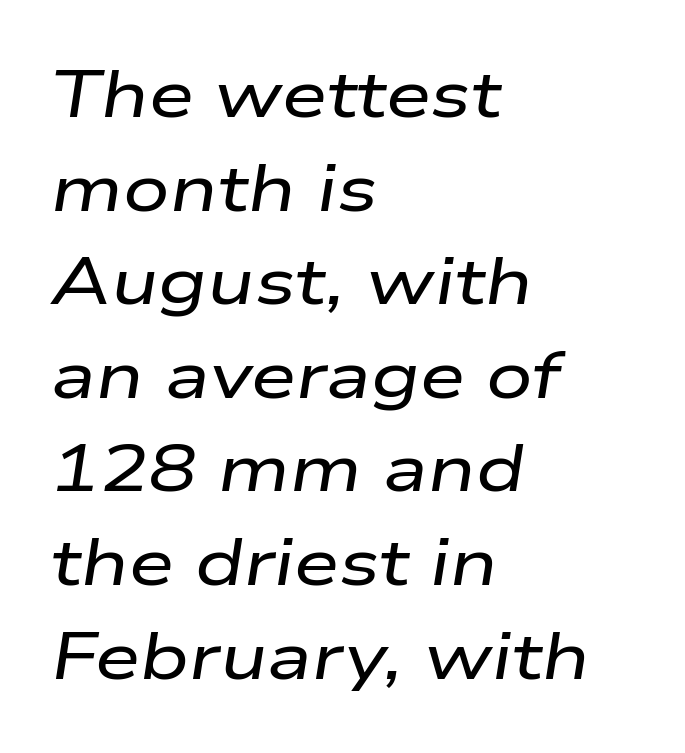
Q: Is the text italic (slanted)? A: Yes, it leans right by about 9 degrees.
Q: Is the text underlined? A: No.
Q: How is the paragraph aligned? A: Left-aligned.
Q: Is the spacing between letters normal or unusually wide? A: Normal.
Q: Is the spacing between lines tight, normal or loose? A: Normal.
Q: Width (condensed, normal, or wide)? A: Wide.
Q: Stroke contrast? A: Low.
Q: x-height? A: Medium.
Q: Monospaced? A: No.
